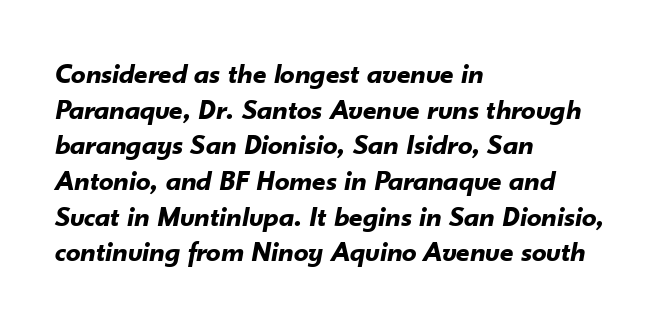
{"italic": "yes", "lean": "right", "slant_degrees": 10, "bold": "yes", "weight": "bold", "width": "normal", "stroke_contrast": "low", "x_height": "small", "monospaced": "no", "underline": "no", "align": "left", "line_spacing_ratio": 1.23, "letter_spacing": "normal", "letter_spacing_em": 0.0, "glyph_px": 29}
